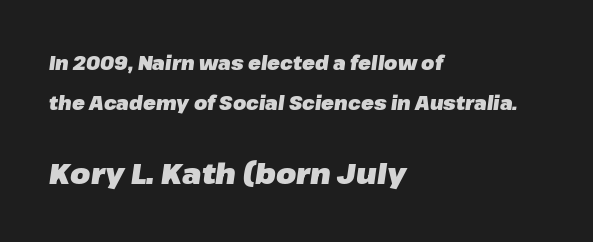
{"italic": "yes", "lean": "right", "slant_degrees": 8, "bold": "yes", "weight": "heavy", "width": "normal", "stroke_contrast": "low", "x_height": "medium", "monospaced": "no", "underline": "no", "align": "left", "line_spacing": "loose", "line_spacing_ratio": 2.1, "letter_spacing": "normal", "letter_spacing_em": 0.0, "larger_block": "second", "size_ratio": 1.53, "glyph_px": 29}
